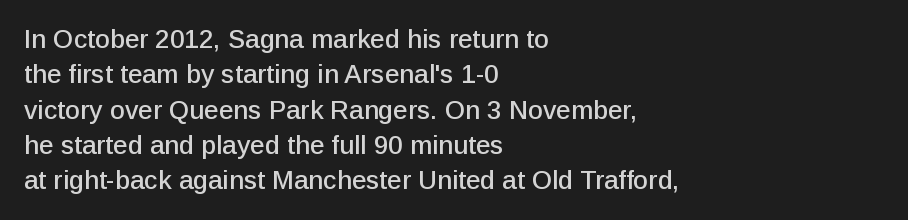
The image shows 26 px text type, upright; set left-aligned, normal line spacing (1.36x), normal letter spacing, not underlined.
